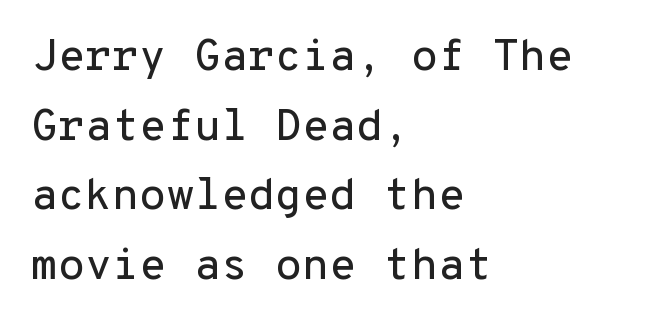
{"serif": "no", "italic": "no", "width": "normal", "stroke_contrast": "low", "x_height": "medium", "monospaced": "yes", "underline": "no", "align": "left", "line_spacing": "normal", "line_spacing_ratio": 1.58, "letter_spacing": "normal", "letter_spacing_em": 0.0, "glyph_px": 44}
